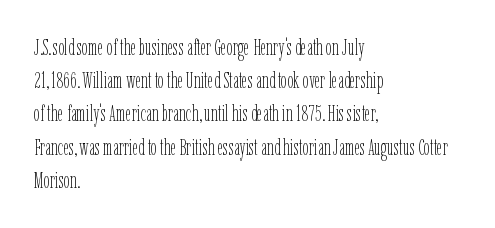
The image shows 22 px text type, upright; set left-aligned, normal line spacing (1.51x), normal letter spacing, not underlined.
